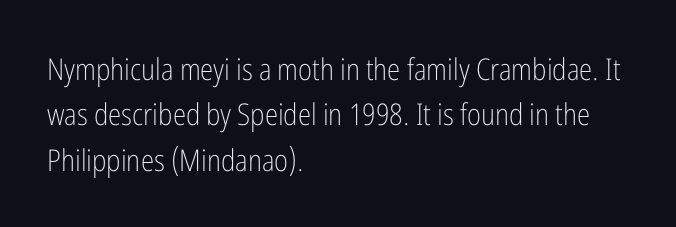
{"serif": "no", "italic": "no", "bold": "no", "weight": "light", "width": "condensed", "stroke_contrast": "low", "x_height": "medium", "monospaced": "no", "underline": "no", "align": "left", "line_spacing": "normal", "line_spacing_ratio": 1.51, "letter_spacing": "normal", "letter_spacing_em": 0.0, "glyph_px": 30}
